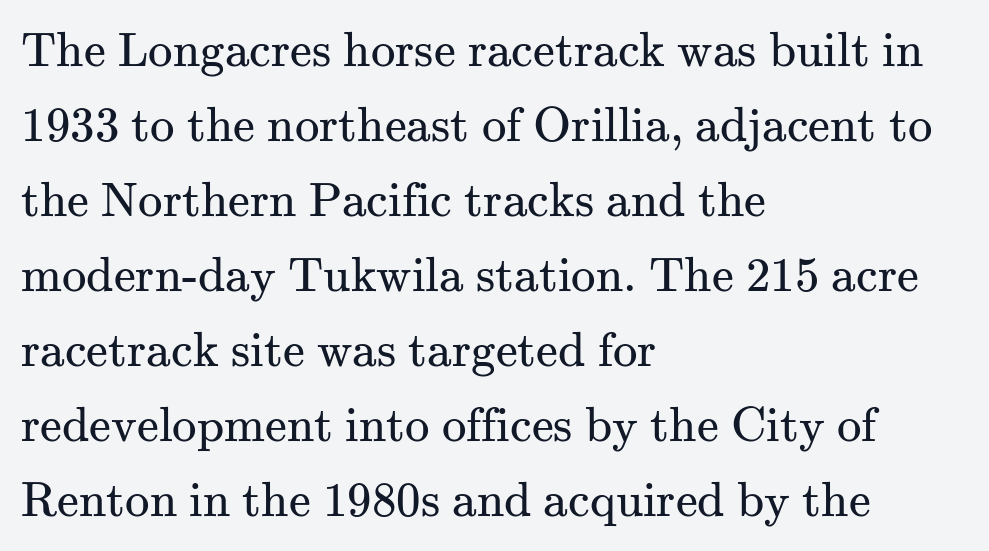
The leading is moderate, giving the passage an even texture. You can tell it's not italic because the verticals are truly vertical. Think of a printed novel: that variable character pitch is what you see here. These lines keep a tight, regular rhythm from letter to letter. Line starts are locked; line ends wander.
